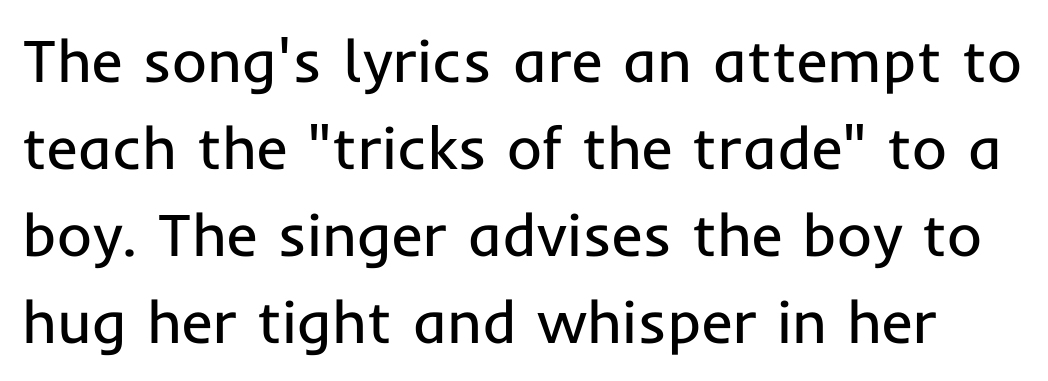
Q: Is the text bold? A: No.
Q: Is the text italic (slanted)? A: No, it is upright.
Q: Is the typeface a serif or a sans-serif typeface? A: Sans-serif.
Q: Is the text underlined? A: No.
Q: Is the spacing between letters normal or unusually wide? A: Normal.
Q: Is the spacing between lines tight, normal or loose? A: Normal.
Q: Width (condensed, normal, or wide)? A: Normal.
Q: Stroke contrast? A: Low.
Q: x-height? A: Medium.
Q: Monospaced? A: No.
